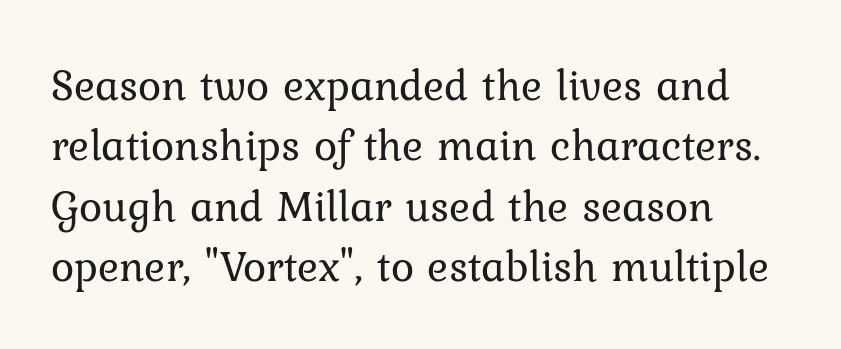
Q: Is the text bold? A: No.
Q: Is the text italic (slanted)? A: No, it is upright.
Q: Is the typeface a serif or a sans-serif typeface? A: Serif.
Q: Is the text underlined? A: No.
Q: How is the paragraph aligned? A: Left-aligned.
Q: Is the spacing between letters normal or unusually wide? A: Normal.
Q: Is the spacing between lines tight, normal or loose? A: Normal.
Q: Width (condensed, normal, or wide)? A: Normal.
Q: Stroke contrast? A: Low.
Q: x-height? A: Medium.
Q: Monospaced? A: No.
